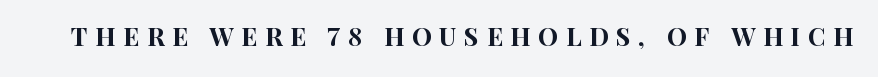
Descenders hang freely into open space. Glyph-to-glyph distance is far greater than everyday printed text. Posture: upright roman.
